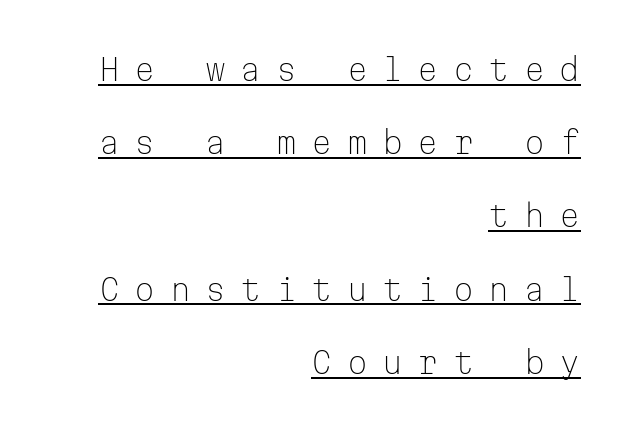
The image shows 30 px light sans-serif type, upright, monospaced; set right-aligned, loose line spacing (2.44x), unusually wide letter spacing (+0.48 em), underlined; low stroke contrast and a medium x-height.
